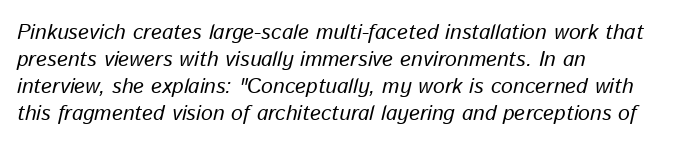
{"italic": "yes", "lean": "right", "slant_degrees": 13, "bold": "no", "underline": "no", "align": "left", "line_spacing": "normal", "line_spacing_ratio": 1.28, "letter_spacing": "normal", "letter_spacing_em": 0.0, "glyph_px": 21}
